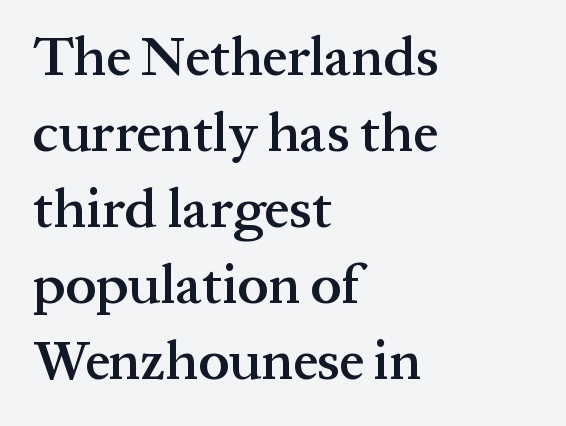
{"serif": "yes", "italic": "no", "bold": "semi", "weight": "semibold", "width": "normal", "stroke_contrast": "medium", "x_height": "medium", "monospaced": "no", "underline": "no", "align": "left", "line_spacing": "normal", "line_spacing_ratio": 1.38, "letter_spacing": "normal", "letter_spacing_em": 0.0, "glyph_px": 55}
